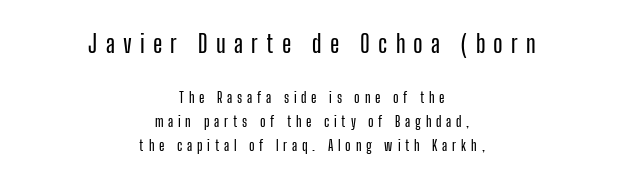
The earlier block is typeset at a bigger size than the later block. The horizontal fit of the characters is loose and conspicuously gappy. The typography opts for an upright posture over an oblique one. These lines stack symmetrically, like a column narrowing and widening about its center. Unmarked baselines from the first word to the last.
